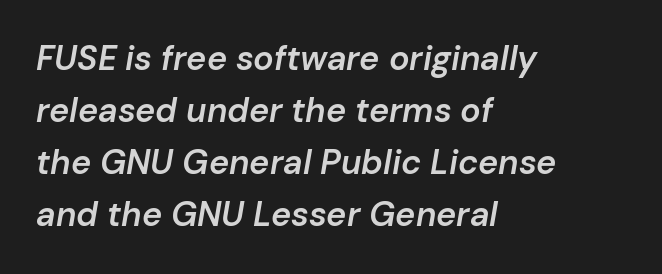
{"italic": "yes", "lean": "right", "slant_degrees": 10, "bold": "semi", "weight": "semibold", "width": "normal", "stroke_contrast": "low", "x_height": "medium", "monospaced": "no", "underline": "no", "align": "left", "line_spacing": "normal", "line_spacing_ratio": 1.53, "letter_spacing": "normal", "letter_spacing_em": 0.0, "glyph_px": 34}
